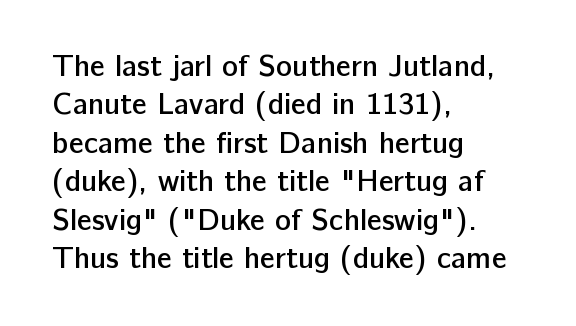
The image shows 30 px semibold sans-serif type, upright; set left-aligned, normal line spacing (1.28x), normal letter spacing, not underlined; low stroke contrast and a medium x-height.
